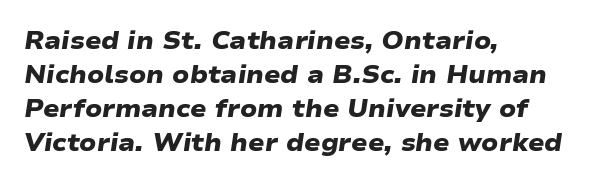
Students, this is bold: see how much ink each stroke carries. The vertical gap from one line to the next is medium. Alignment: flush left. The words here are not underlined. A typesetter would call this zero additional tracking.
